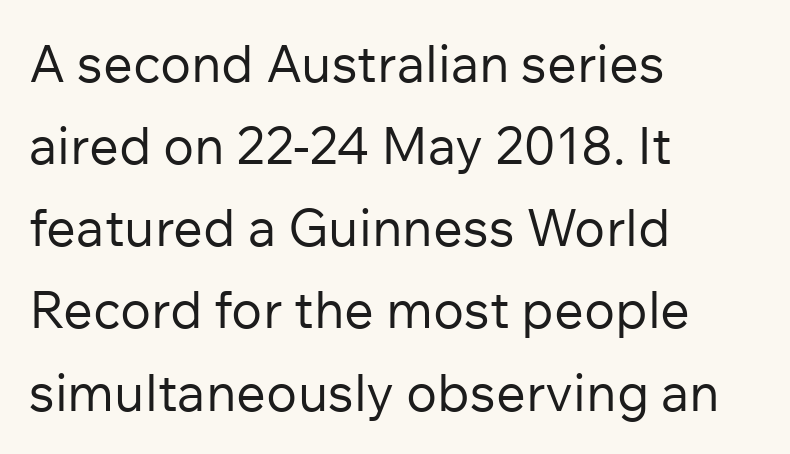
The image shows 52 px regular-weight sans-serif type, upright; set left-aligned, normal line spacing (1.58x), normal letter spacing, not underlined; low stroke contrast and a medium x-height.
